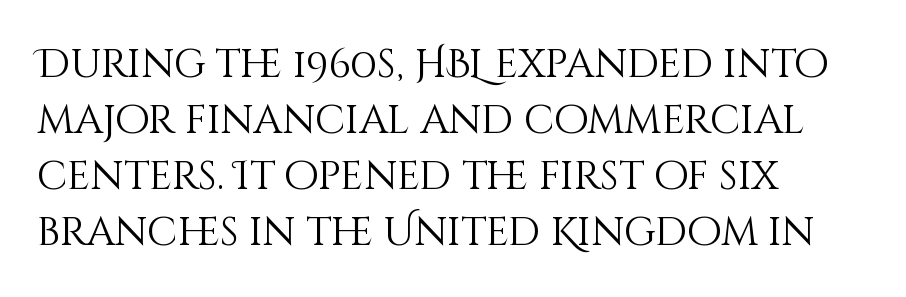
{"italic": "no", "bold": "no", "weight": "light", "width": "normal", "stroke_contrast": "medium", "x_height": "large", "monospaced": "no", "underline": "no", "align": "left", "line_spacing": "normal", "line_spacing_ratio": 1.4, "letter_spacing": "normal", "letter_spacing_em": 0.0, "glyph_px": 40}
